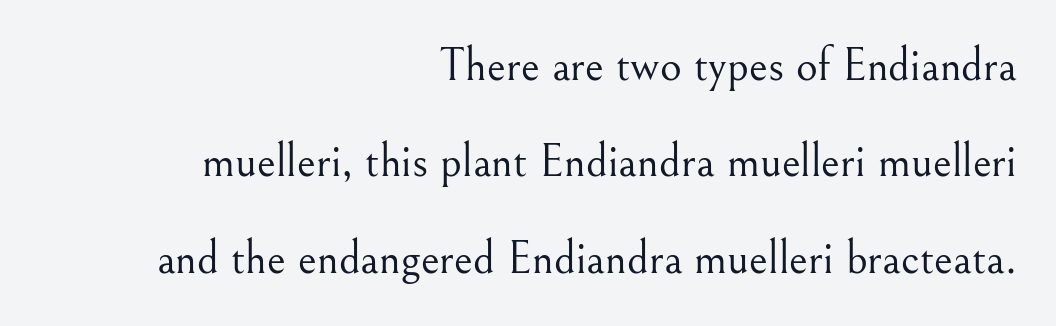
{"serif": "yes", "italic": "no", "bold": "no", "weight": "light", "width": "normal", "stroke_contrast": "medium", "x_height": "small", "monospaced": "no", "underline": "no", "align": "right", "line_spacing": "loose", "line_spacing_ratio": 2.05, "letter_spacing": "normal", "letter_spacing_em": 0.0, "glyph_px": 47}
